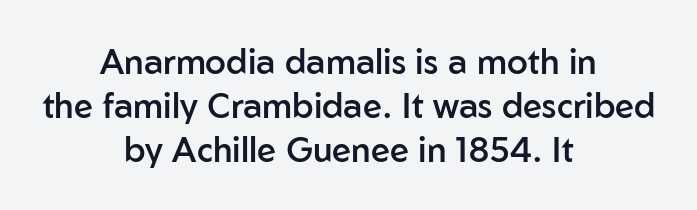
The image shows 34 px semibold sans-serif type, upright; set centered, normal line spacing (1.3x), normal letter spacing, not underlined; low stroke contrast and a medium x-height.
